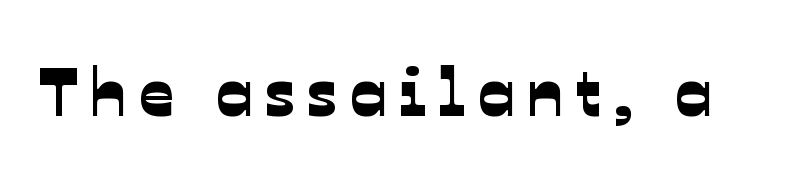
This is sans-serif lettering, the kind often seen on screens and signage. Only glyphs here, with clear space below each row. Spacing verdict: proportional, widths tailored to each character.
